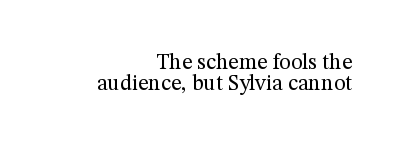
The image shows 22 px text type, upright; set right-aligned, tight line spacing (0.96x), normal letter spacing, not underlined.
